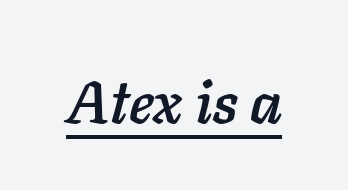
A typesetter would call this proportional, since set widths differ per character. The tracking reads as untouched default to a designer's eye. These lines were composed using italics. What decoration does the sample have? An underline.
